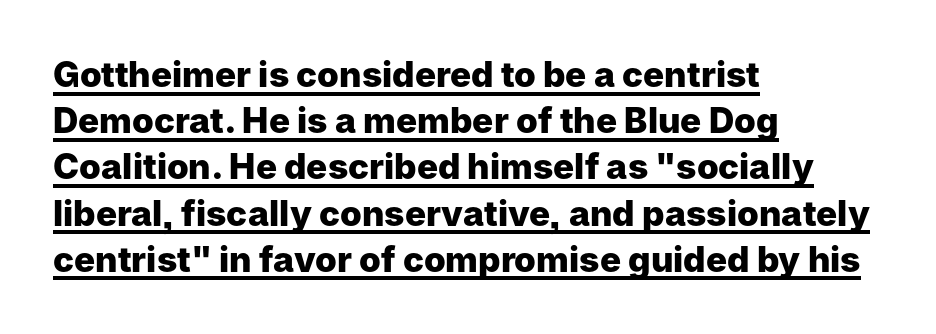
{"serif": "no", "italic": "no", "bold": "yes", "weight": "heavy", "width": "normal", "stroke_contrast": "low", "x_height": "medium", "monospaced": "no", "underline": "yes", "align": "left", "line_spacing": "normal", "line_spacing_ratio": 1.32, "letter_spacing": "normal", "letter_spacing_em": 0.0, "glyph_px": 35}
